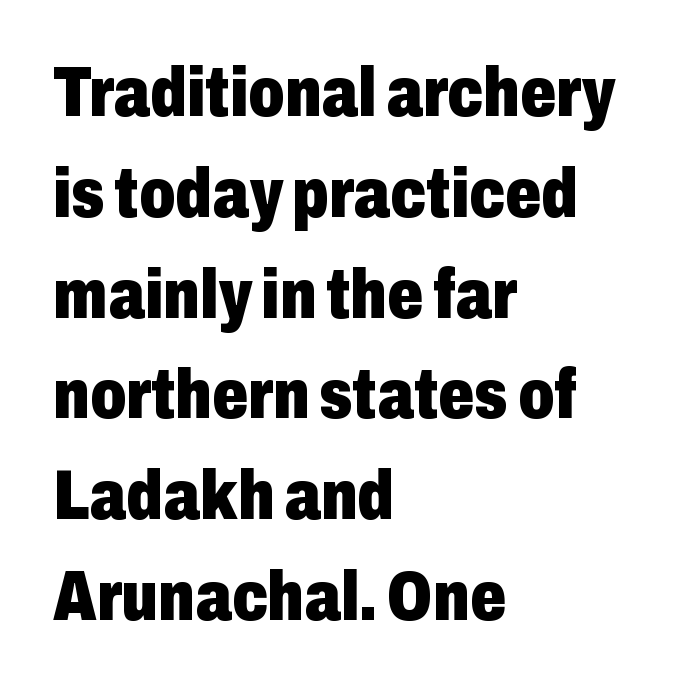
{"serif": "no", "italic": "no", "bold": "yes", "weight": "heavy", "width": "condensed", "stroke_contrast": "low", "x_height": "medium", "monospaced": "no", "underline": "no", "align": "left", "line_spacing": "normal", "line_spacing_ratio": 1.42, "letter_spacing": "normal", "letter_spacing_em": 0.0, "glyph_px": 71}
